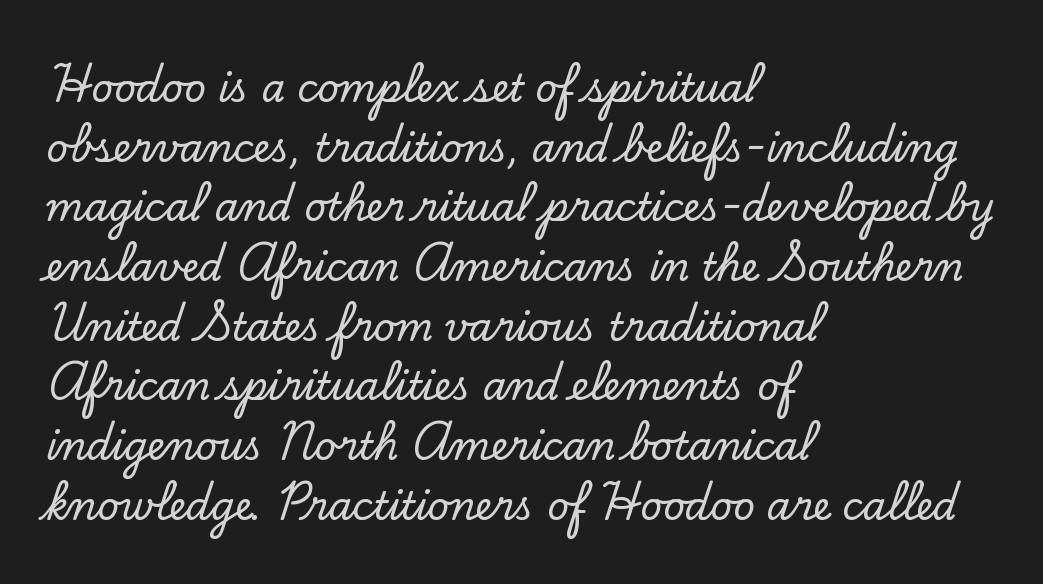
The image shows 38 px serif type; set left-aligned, normal line spacing (1.57x), normal letter spacing, not underlined; low stroke contrast and a small x-height.
